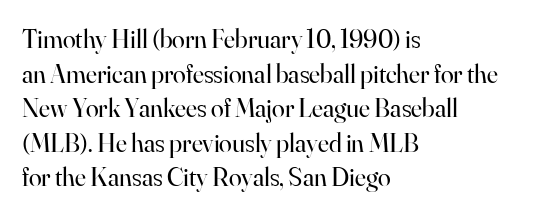
No chunkiness to these letters — they're not bold. A classic flush-left, rag-right setting is used for this passage. One glance says typical: line gaps are just what's usual. The letters sit at their default tracking, neither squeezed nor spread.
